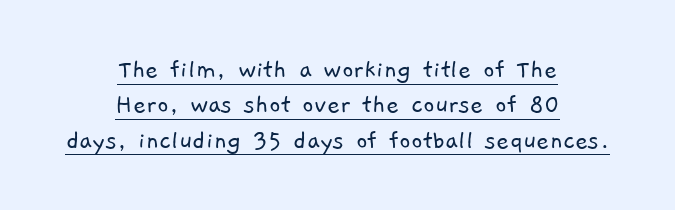
Where is the straight margin? There isn't one; the lines are centered. A typographer would call this underscored text. These glyphs show unthickened strokes, regular width or finer. In terms of letterspacing, this is plain default setting. The rendering uses natural spacing where letterforms have individual widths. Unlike a traditional serif, this face leaves its strokes unadorned.
